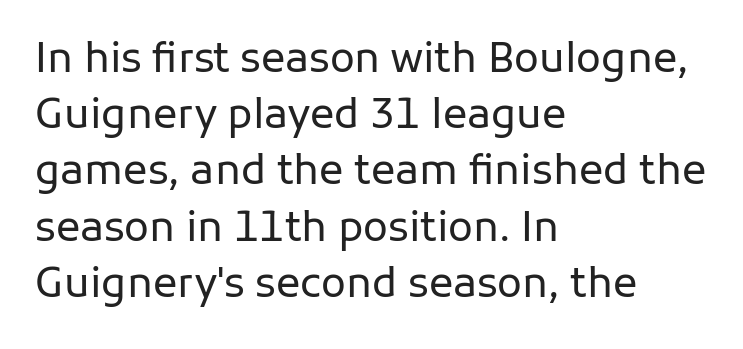
{"serif": "no", "italic": "no", "bold": "no", "weight": "regular", "width": "normal", "stroke_contrast": "low", "x_height": "medium", "monospaced": "no", "underline": "no", "align": "left", "line_spacing": "normal", "line_spacing_ratio": 1.37, "letter_spacing": "normal", "letter_spacing_em": 0.0, "glyph_px": 41}
